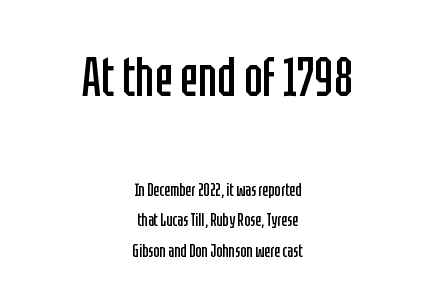
The image shows 55 px regular-weight, condensed sans-serif type, upright; set centered, normal line spacing (1.69x), normal letter spacing, not underlined; the first (top) block is 3.06x larger; low stroke contrast and a large x-height.
